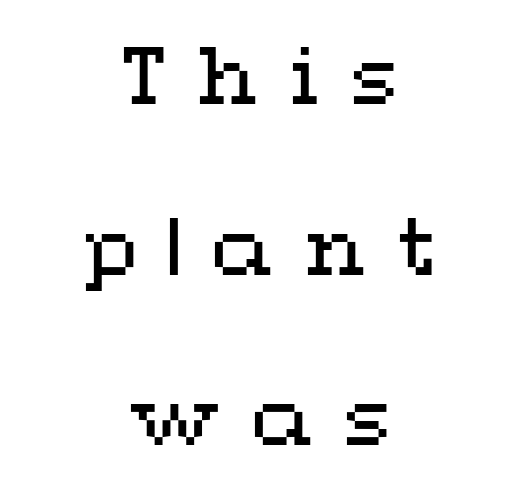
Italic? Not at all — the glyphs are vertical. Caption: expanded tracking, letters set apart. Just letters on the line, the space beneath them empty. The weight would be labelled regular, book, light, or lighter still. Compared with typical paragraphs, the rows here are farther apart. This sample has the flowing, uneven cadence of proportional lettering.
